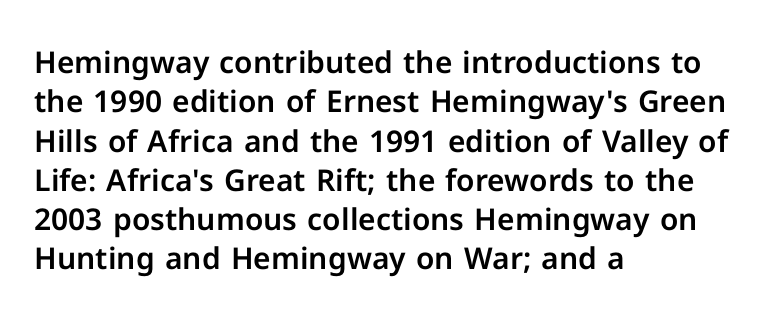
The image shows 30 px sans-serif type, upright; set left-aligned, normal line spacing (1.31x), normal letter spacing, not underlined; low stroke contrast and a medium x-height.
